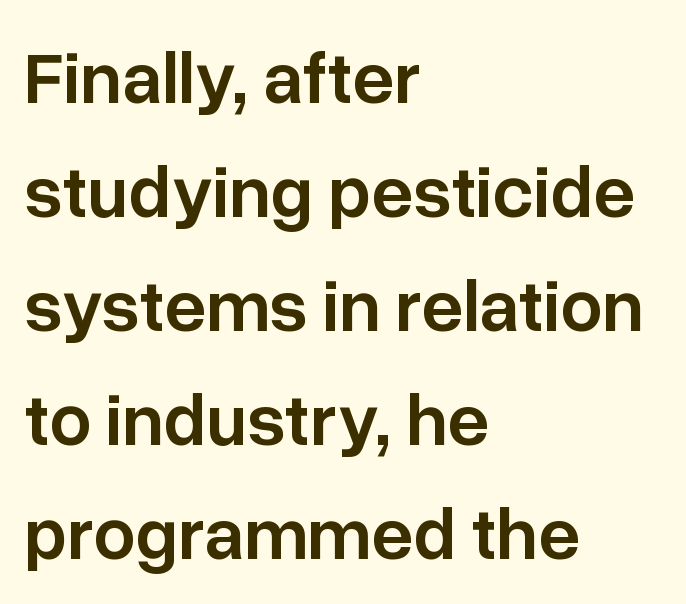
Q: Is the text bold? A: Semi-bold.
Q: Is the text italic (slanted)? A: No, it is upright.
Q: Is the typeface a serif or a sans-serif typeface? A: Sans-serif.
Q: Is the text underlined? A: No.
Q: How is the paragraph aligned? A: Left-aligned.
Q: Is the spacing between letters normal or unusually wide? A: Normal.
Q: Is the spacing between lines tight, normal or loose? A: Normal.
Q: Width (condensed, normal, or wide)? A: Normal.
Q: Stroke contrast? A: Low.
Q: x-height? A: Medium.
Q: Monospaced? A: No.
